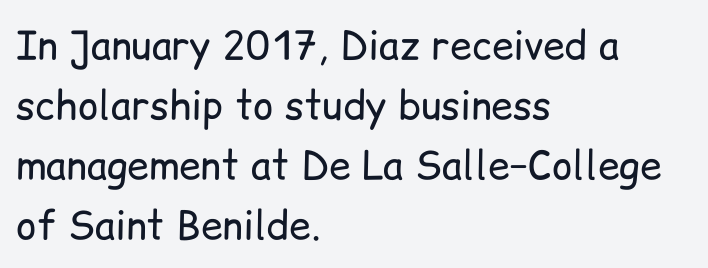
Q: Is the text bold? A: No.
Q: Is the text italic (slanted)? A: No, it is upright.
Q: Is the typeface a serif or a sans-serif typeface? A: Sans-serif.
Q: Is the text underlined? A: No.
Q: How is the paragraph aligned? A: Left-aligned.
Q: Is the spacing between letters normal or unusually wide? A: Normal.
Q: Is the spacing between lines tight, normal or loose? A: Normal.
Q: Width (condensed, normal, or wide)? A: Normal.
Q: Stroke contrast? A: Low.
Q: x-height? A: Medium.
Q: Monospaced? A: No.
